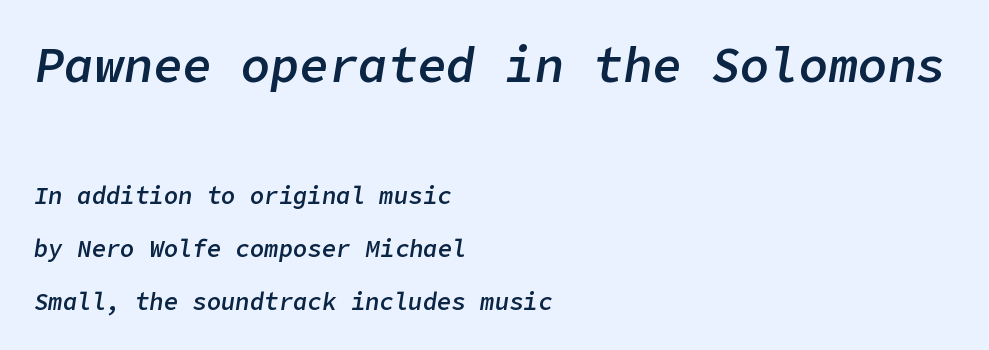
Q: Is the text bold? A: Semi-bold.
Q: Is the text italic (slanted)? A: Yes, it leans right by about 9 degrees.
Q: Is the text underlined? A: No.
Q: How is the paragraph aligned? A: Left-aligned.
Q: Is the spacing between letters normal or unusually wide? A: Normal.
Q: Is the spacing between lines tight, normal or loose? A: Loose.
Q: Which block of text is set in a larger size, the first (top) or the second (bottom)? A: The first (top) one.
Q: Width (condensed, normal, or wide)? A: Normal.
Q: Stroke contrast? A: Low.
Q: x-height? A: Medium.
